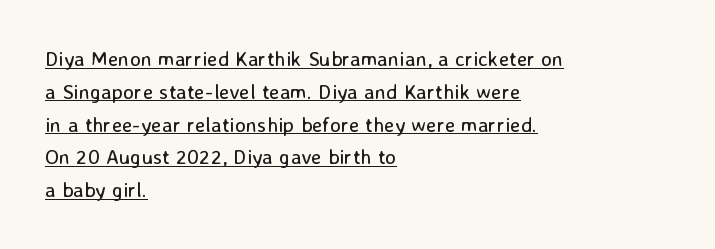
Underlining? Definitely there. Does the lettering tilt? It doesn't — this is upright. Leftover space on each line is placed entirely after the last word. The passage shown stacks its lines at a standard gap. Think standard paragraph weight, or any step lighter than that.
